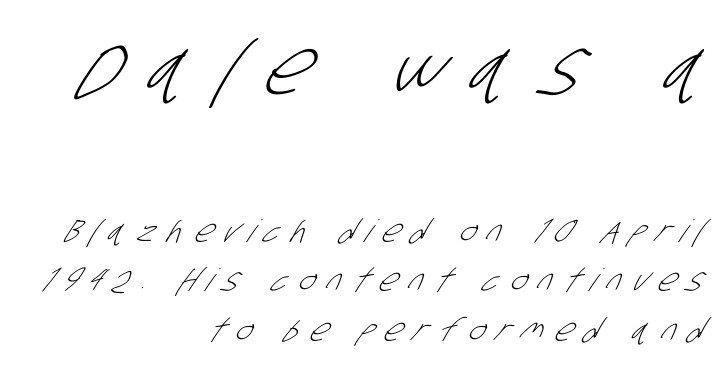
{"serif": "no", "bold": "no", "weight": "light", "width": "condensed", "stroke_contrast": "low", "x_height": "large", "monospaced": "no", "underline": "no", "align": "right", "line_spacing": "normal", "line_spacing_ratio": 1.61, "letter_spacing": "wide", "letter_spacing_em": 0.38, "larger_block": "first", "size_ratio": 2.48, "glyph_px": 77}
